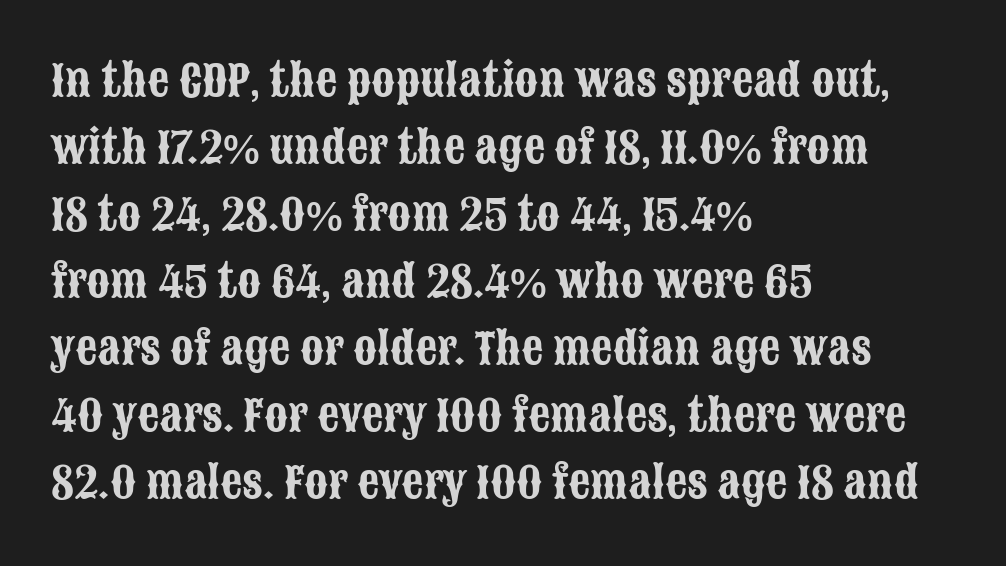
{"serif": "no", "italic": "no", "width": "condensed", "stroke_contrast": "low", "x_height": "large", "monospaced": "no", "underline": "no", "align": "left", "line_spacing": "normal", "line_spacing_ratio": 1.56, "letter_spacing": "normal", "letter_spacing_em": 0.0, "glyph_px": 43}
